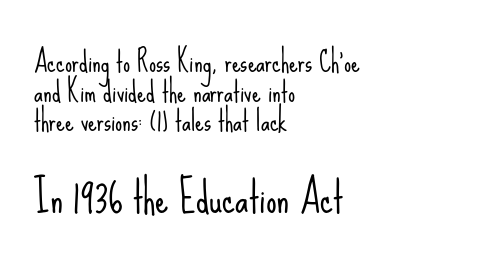
Reading down the column, the eye jumps only a short way to each next line. This is not heavy type; no bold has been used. Does the type have serifs? No, each stem ends abruptly. In terms of posture, this sample is upright. The setting favours the left margin, as ordinary paragraphs usually do.
